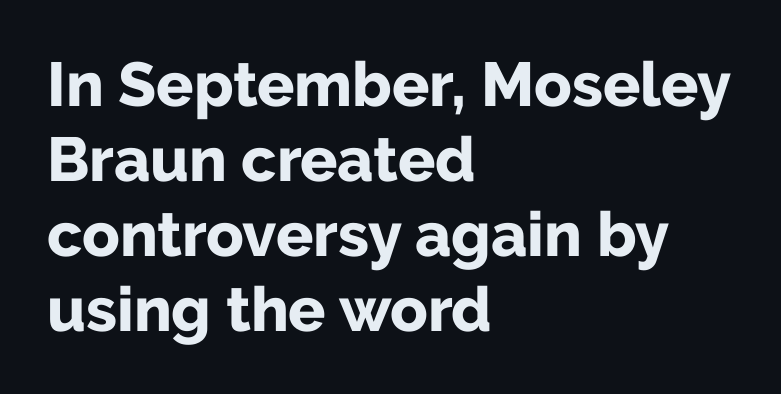
The image shows 62 px bold sans-serif type, upright; set left-aligned, line spacing 1.21x, normal letter spacing, not underlined; low stroke contrast and a medium x-height.
